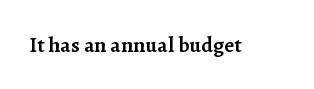
Q: Is the text bold? A: Semi-bold.
Q: Is the text italic (slanted)? A: No, it is upright.
Q: Is the text underlined? A: No.
Q: Is the spacing between letters normal or unusually wide? A: Normal.
